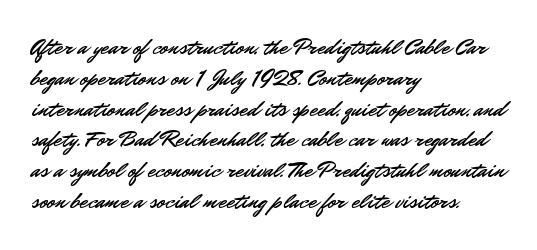
The image shows 23 px text type; set left-aligned, normal line spacing (1.34x), normal letter spacing, not underlined.
